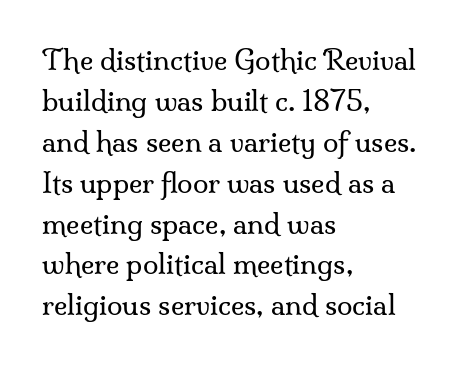
Q: Is the text bold? A: No.
Q: Is the text italic (slanted)? A: No, it is upright.
Q: Is the typeface a serif or a sans-serif typeface? A: Serif.
Q: Is the text underlined? A: No.
Q: How is the paragraph aligned? A: Left-aligned.
Q: Is the spacing between letters normal or unusually wide? A: Normal.
Q: Is the spacing between lines tight, normal or loose? A: Normal.
Q: Width (condensed, normal, or wide)? A: Normal.
Q: Stroke contrast? A: Medium.
Q: x-height? A: Small.
Q: Monospaced? A: No.
